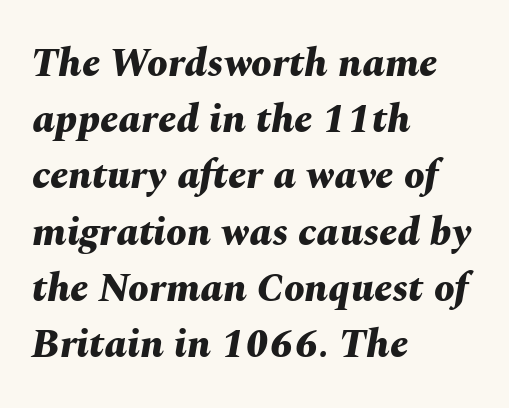
Q: Is the text bold? A: Yes.
Q: Is the text italic (slanted)? A: Yes, it leans right by about 10 degrees.
Q: Is the text underlined? A: No.
Q: How is the paragraph aligned? A: Left-aligned.
Q: Is the spacing between letters normal or unusually wide? A: Normal.
Q: Is the spacing between lines tight, normal or loose? A: Normal.
Q: Width (condensed, normal, or wide)? A: Normal.
Q: Stroke contrast? A: Medium.
Q: x-height? A: Medium.
Q: Monospaced? A: No.
